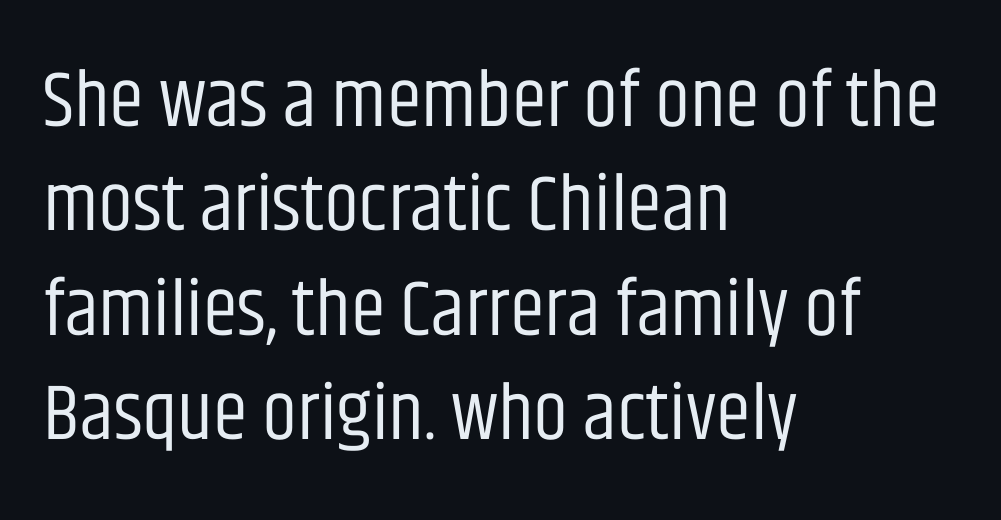
Q: Is the text bold? A: No.
Q: Is the text italic (slanted)? A: No, it is upright.
Q: Is the typeface a serif or a sans-serif typeface? A: Sans-serif.
Q: Is the text underlined? A: No.
Q: How is the paragraph aligned? A: Left-aligned.
Q: Is the spacing between letters normal or unusually wide? A: Normal.
Q: Is the spacing between lines tight, normal or loose? A: Normal.
Q: Width (condensed, normal, or wide)? A: Condensed.
Q: Stroke contrast? A: Low.
Q: x-height? A: Large.
Q: Monospaced? A: No.
